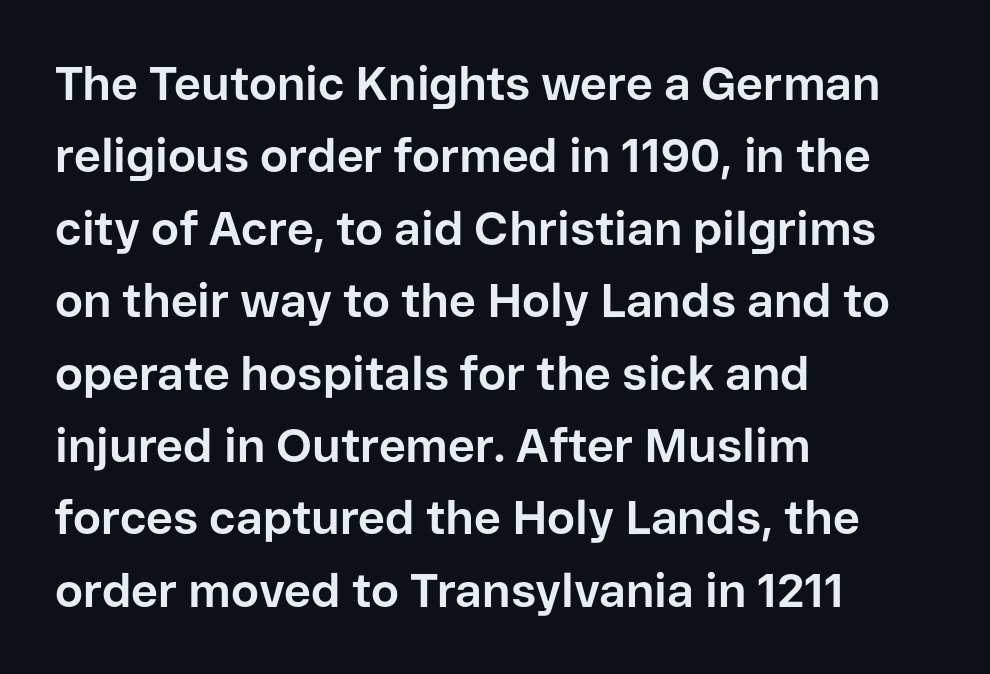
Every character sits straight up, as roman type does. Students, observe: this is what conventionally led text looks like. The type is set solid horizontally, with unmodified tracking. Is the block centered? No — it sits flush against the left margin. Check where the strokes stop: nothing finishes them off — pure sans. In terms of weight, the rendering is a true, heavy bold.
